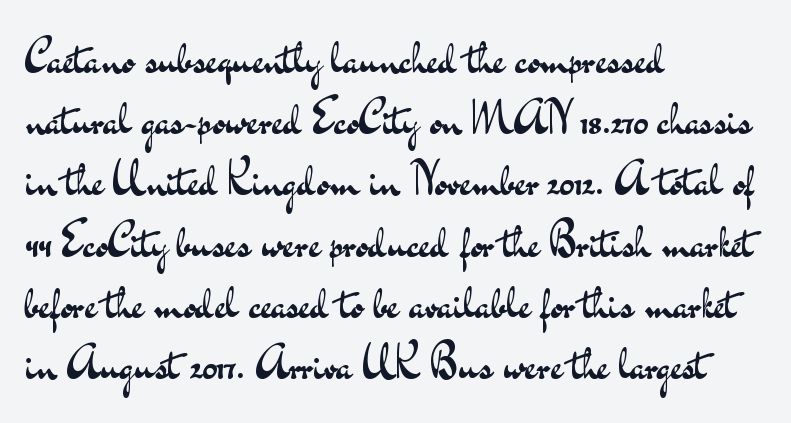
Q: Is the text bold? A: No.
Q: Is the text italic (slanted)? A: Yes.
Q: Is the typeface a serif or a sans-serif typeface? A: Sans-serif.
Q: Is the text underlined? A: No.
Q: How is the paragraph aligned? A: Left-aligned.
Q: Is the spacing between letters normal or unusually wide? A: Normal.
Q: Is the spacing between lines tight, normal or loose? A: Normal.
Q: Width (condensed, normal, or wide)? A: Wide.
Q: Stroke contrast? A: Medium.
Q: x-height? A: Small.
Q: Monospaced? A: No.
